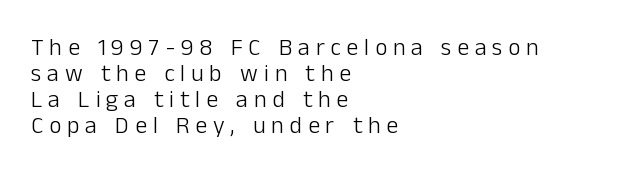
{"italic": "no", "bold": "no", "underline": "no", "align": "left", "line_spacing": "tight", "line_spacing_ratio": 1.09, "letter_spacing": "wide", "letter_spacing_em": 0.24, "glyph_px": 24}
